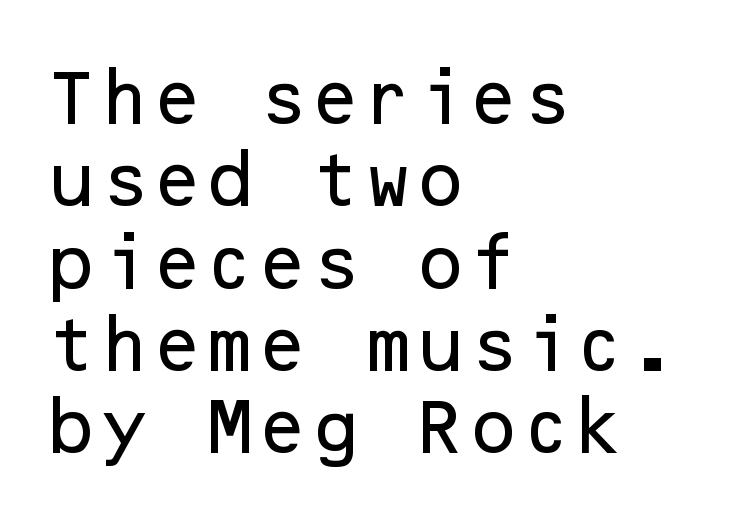
The image shows 61 px sans-serif type, upright; set left-aligned, normal line spacing (1.35x), normal letter spacing, not underlined; low stroke contrast and a medium x-height.
